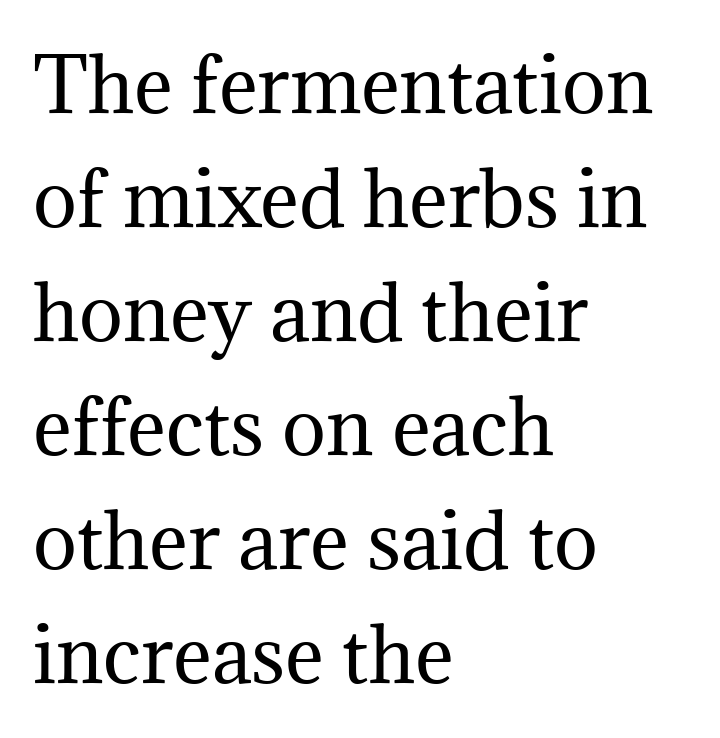
{"serif": "yes", "italic": "no", "bold": "no", "weight": "regular", "width": "normal", "stroke_contrast": "medium", "x_height": "medium", "monospaced": "no", "underline": "no", "align": "left", "line_spacing": "normal", "line_spacing_ratio": 1.54, "letter_spacing": "normal", "letter_spacing_em": 0.0, "glyph_px": 74}
